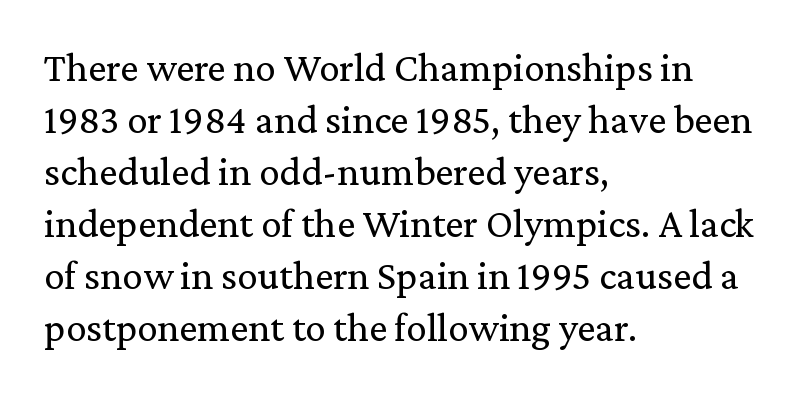
{"serif": "yes", "italic": "no", "bold": "no", "weight": "regular", "width": "normal", "stroke_contrast": "low", "x_height": "medium", "monospaced": "no", "underline": "no", "align": "left", "line_spacing": "normal", "line_spacing_ratio": 1.27, "letter_spacing": "normal", "letter_spacing_em": 0.0, "glyph_px": 41}
